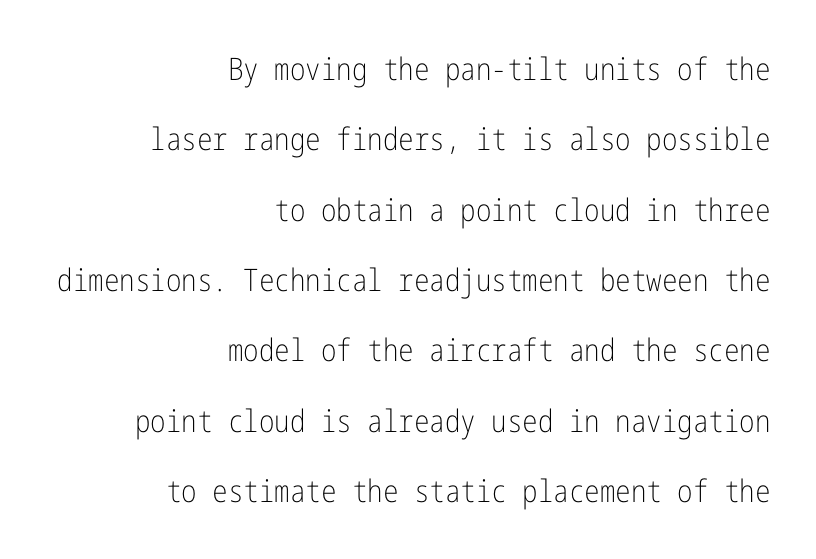
Q: Is the text bold? A: No.
Q: Is the text italic (slanted)? A: No, it is upright.
Q: Is the typeface a serif or a sans-serif typeface? A: Sans-serif.
Q: Is the text underlined? A: No.
Q: How is the paragraph aligned? A: Right-aligned.
Q: Is the spacing between letters normal or unusually wide? A: Normal.
Q: Is the spacing between lines tight, normal or loose? A: Loose.
Q: Width (condensed, normal, or wide)? A: Condensed.
Q: Stroke contrast? A: Low.
Q: x-height? A: Medium.
